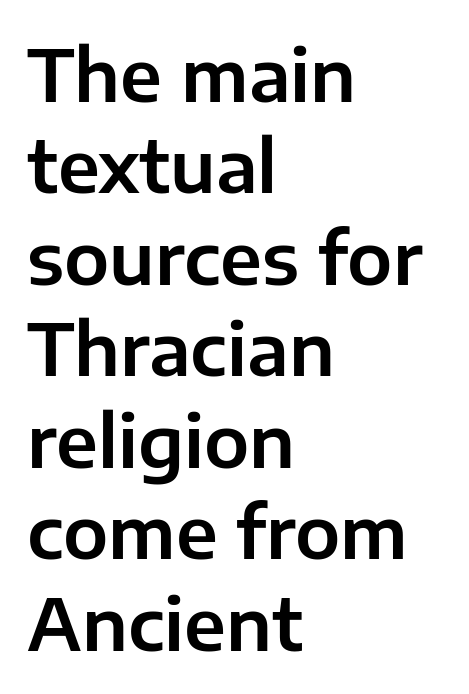
Q: Is the text italic (slanted)? A: No, it is upright.
Q: Is the typeface a serif or a sans-serif typeface? A: Sans-serif.
Q: Is the text underlined? A: No.
Q: How is the paragraph aligned? A: Left-aligned.
Q: Is the spacing between letters normal or unusually wide? A: Normal.
Q: Is the spacing between lines tight, normal or loose? A: Normal.
Q: Width (condensed, normal, or wide)? A: Normal.
Q: Stroke contrast? A: Low.
Q: x-height? A: Medium.
Q: Monospaced? A: No.
